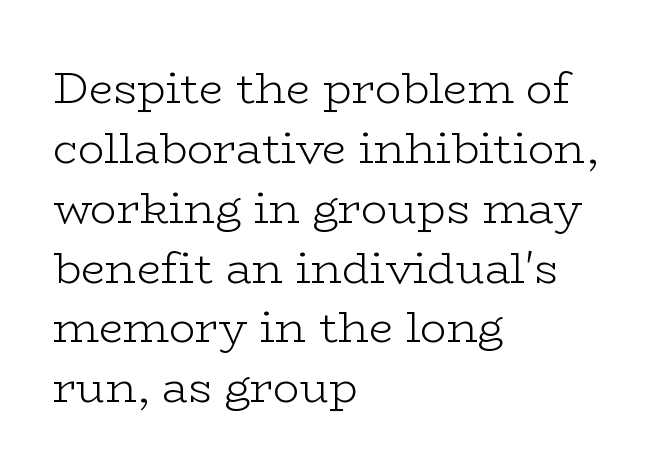
Compared with a centered layout, this one pins lines to the left instead. The foot of each line stays bare and open. In terms of leading, this rendering sits right in the middle. Vertical stems look standard width or narrower in stroke.
